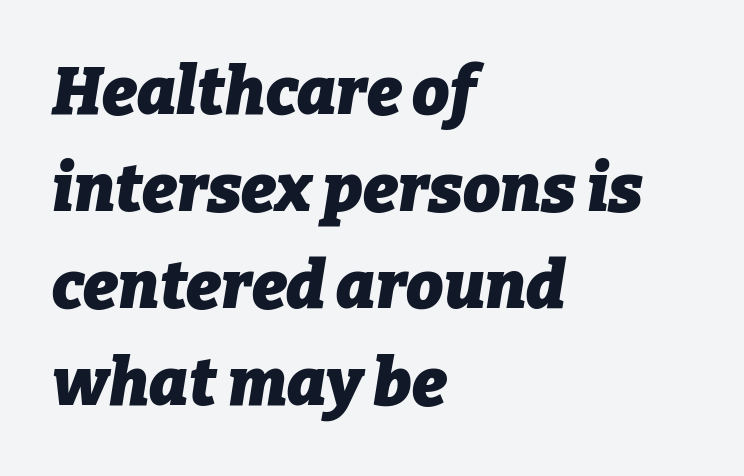
Q: Is the text bold? A: Yes.
Q: Is the text italic (slanted)? A: Yes, it leans right by about 9 degrees.
Q: Is the text underlined? A: No.
Q: How is the paragraph aligned? A: Left-aligned.
Q: Is the spacing between letters normal or unusually wide? A: Normal.
Q: Is the spacing between lines tight, normal or loose? A: Normal.
Q: Width (condensed, normal, or wide)? A: Normal.
Q: Stroke contrast? A: Low.
Q: x-height? A: Medium.
Q: Monospaced? A: No.
